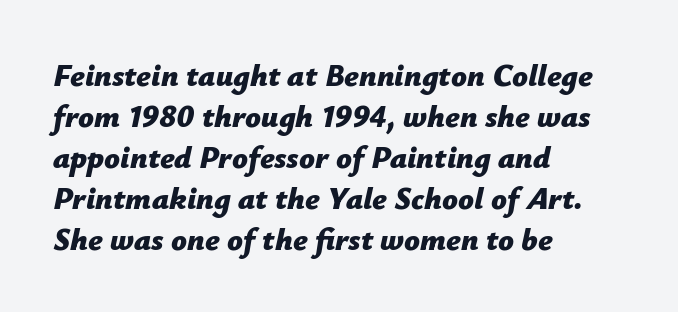
Do the characters align in a grid? No, the font is proportional. As a designer I'd log this as weight 700, bold. Nobody touched the tracking dial on this one. A clean baseline with only descenders dipping below it.
